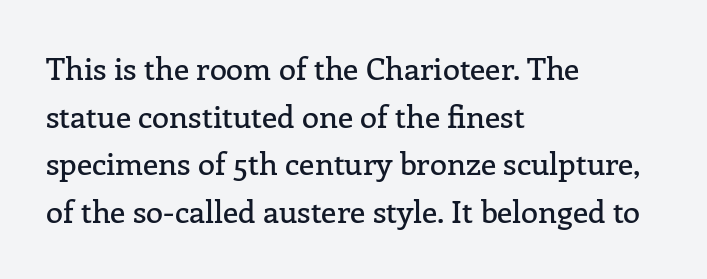
Tracking here is standard; glyphs follow each other at the usual distance. This sample uses an upright cut, with every glyph sitting square on the baseline. Each letter keeps its own natural width here, so spacing adapts to shape. I'd call this a serif setting — the letters wear small feet. The text block is weighted toward the left margin, trailing off unevenly rightward.
